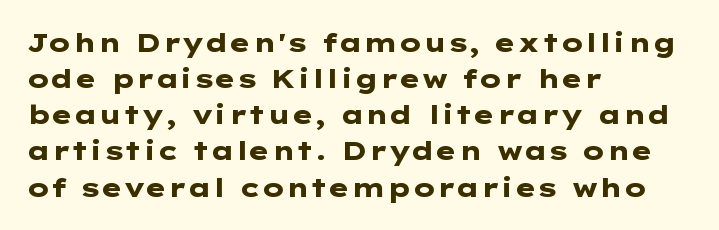
Clear beneath every line of the passage. The typography opts for an upright posture over an oblique one. Evenly set lines give the paragraph a standard silhouette. Standard letterfit; no display-style spreading of the glyphs. The compositor pushed each line to the left boundary.
